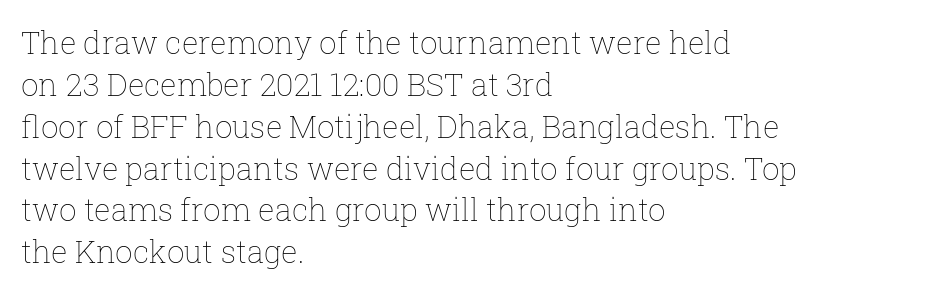
The image shows 31 px thin type, upright; set left-aligned, normal line spacing (1.35x), normal letter spacing, not underlined; low stroke contrast and a medium x-height.
